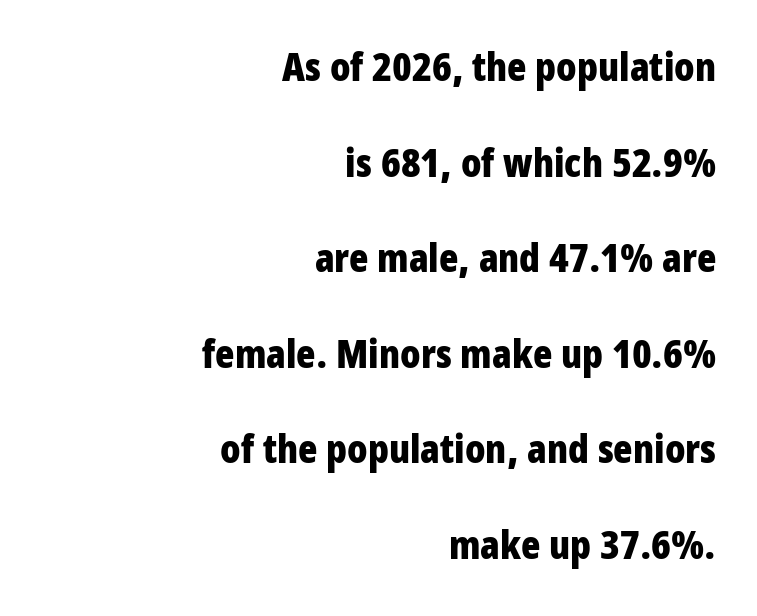
The image shows 40 px bold, condensed sans-serif type, upright; set right-aligned, loose line spacing (2.39x), normal letter spacing, not underlined; low stroke contrast and a large x-height.
